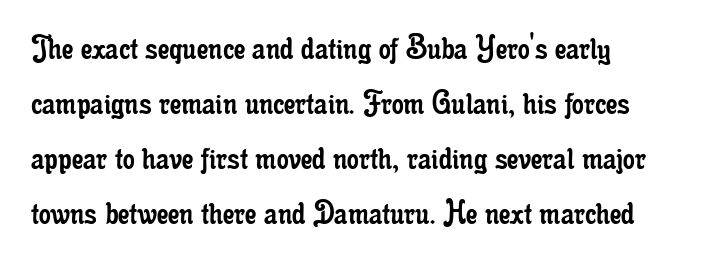
Q: Is the text bold? A: No.
Q: Is the text italic (slanted)? A: No, it is upright.
Q: Is the typeface a serif or a sans-serif typeface? A: Serif.
Q: Is the text underlined? A: No.
Q: How is the paragraph aligned? A: Left-aligned.
Q: Is the spacing between letters normal or unusually wide? A: Normal.
Q: Is the spacing between lines tight, normal or loose? A: Normal.
Q: Width (condensed, normal, or wide)? A: Condensed.
Q: Stroke contrast? A: Low.
Q: x-height? A: Small.
Q: Monospaced? A: No.
